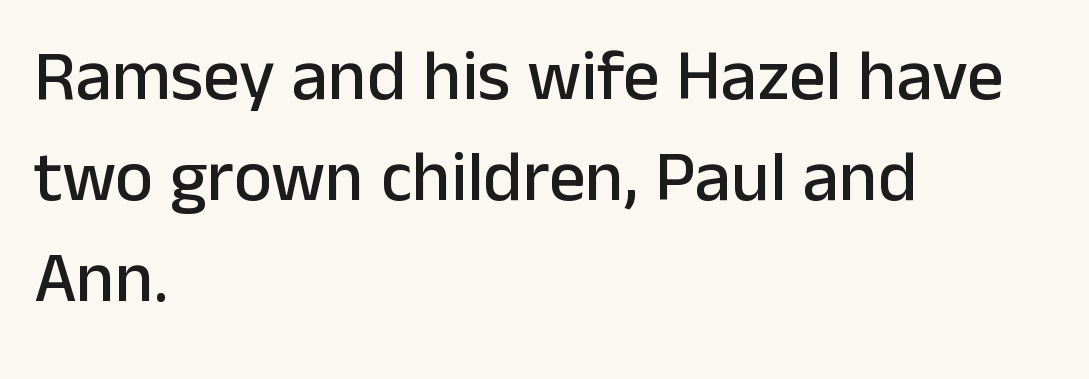
Q: Is the text italic (slanted)? A: No, it is upright.
Q: Is the typeface a serif or a sans-serif typeface? A: Sans-serif.
Q: Is the text underlined? A: No.
Q: How is the paragraph aligned? A: Left-aligned.
Q: Is the spacing between letters normal or unusually wide? A: Normal.
Q: Is the spacing between lines tight, normal or loose? A: Normal.
Q: Width (condensed, normal, or wide)? A: Normal.
Q: Stroke contrast? A: Low.
Q: x-height? A: Medium.
Q: Monospaced? A: No.
